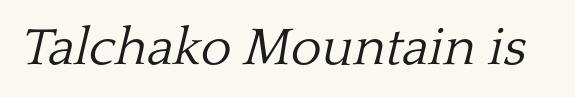
Serifs: yes, visible at the terminals of the letterforms. Any mark beneath the type? The region is blank. Here the designer chose a conventional face with non-uniform glyph widths. Slant detected: the letters are inclined.
